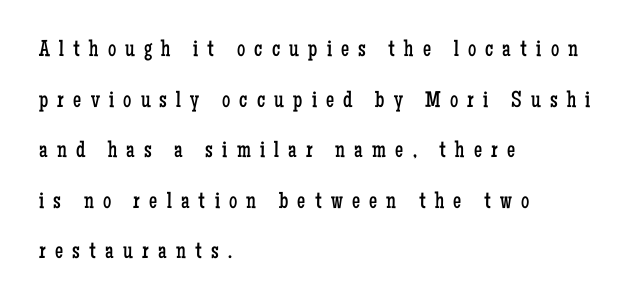
{"italic": "no", "bold": "no", "underline": "no", "align": "left", "line_spacing": "loose", "line_spacing_ratio": 2.2, "letter_spacing": "wide", "letter_spacing_em": 0.4, "glyph_px": 23}
